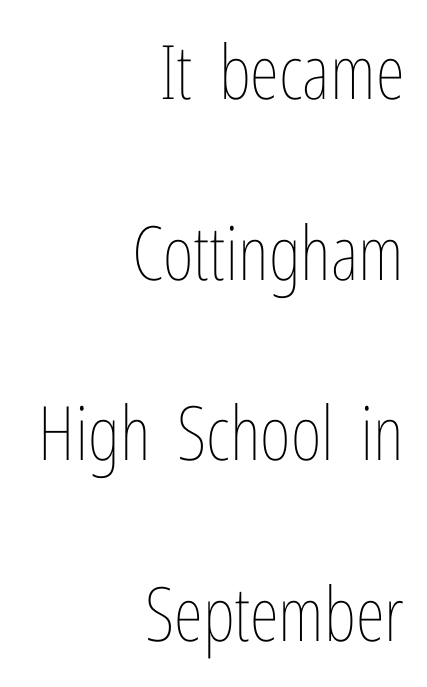
{"italic": "no", "bold": "no", "weight": "thin", "width": "condensed", "stroke_contrast": "low", "x_height": "medium", "monospaced": "no", "underline": "no", "align": "right", "line_spacing": "loose", "line_spacing_ratio": 2.41, "letter_spacing": "normal", "letter_spacing_em": 0.0, "glyph_px": 75}
